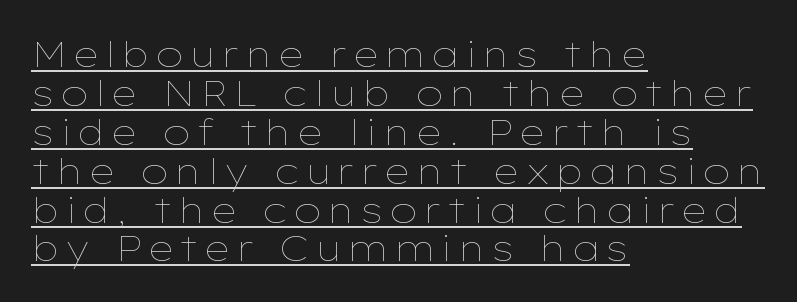
The image shows 36 px thin, wide type, upright; set left-aligned, tight line spacing (1.08x), underlined; low stroke contrast and a medium x-height.
